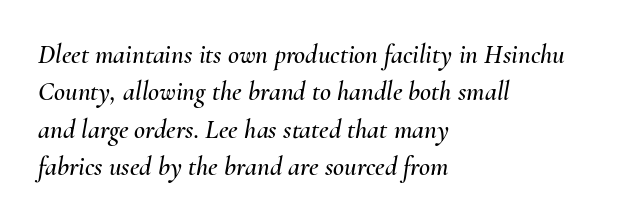
Q: Is the text italic (slanted)? A: Yes, it leans right by about 10 degrees.
Q: Is the text underlined? A: No.
Q: How is the paragraph aligned? A: Left-aligned.
Q: Is the spacing between letters normal or unusually wide? A: Normal.
Q: Is the spacing between lines tight, normal or loose? A: Normal.
